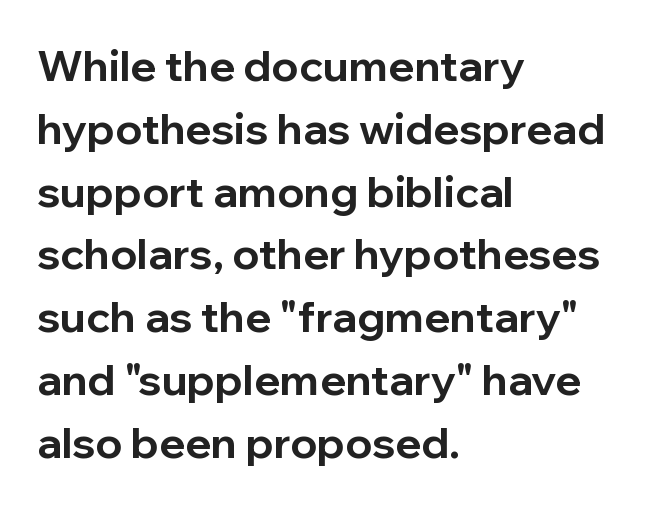
{"serif": "no", "italic": "no", "bold": "yes", "weight": "bold", "width": "normal", "stroke_contrast": "low", "x_height": "medium", "monospaced": "no", "underline": "no", "align": "left", "line_spacing": "normal", "line_spacing_ratio": 1.46, "letter_spacing": "normal", "letter_spacing_em": 0.0, "glyph_px": 43}
